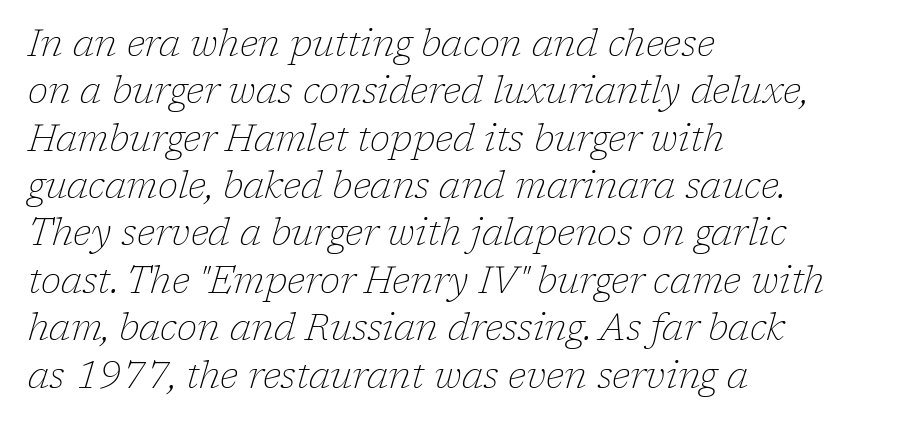
If you drew a ruler down the left edge, every line would touch it. Notice how descenders clear the ascenders below comfortably — that's standard leading. The string is rendered with underlining switched off. Note the varied advance widths — an 'i' is clearly narrower than an 'm'. You can tell it's italic because the verticals aren't actually vertical.
